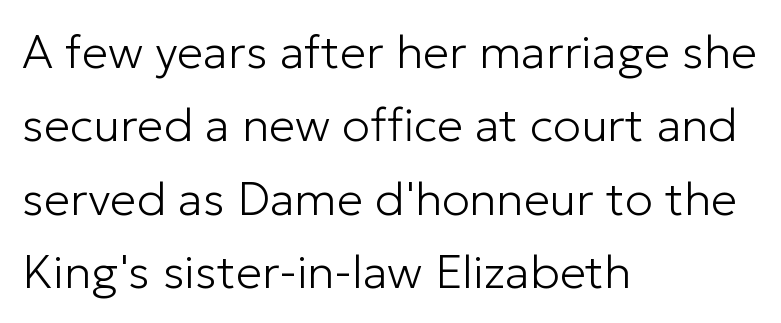
Q: Is the text bold? A: No.
Q: Is the text italic (slanted)? A: No, it is upright.
Q: Is the typeface a serif or a sans-serif typeface? A: Sans-serif.
Q: Is the text underlined? A: No.
Q: How is the paragraph aligned? A: Left-aligned.
Q: Is the spacing between letters normal or unusually wide? A: Normal.
Q: Is the spacing between lines tight, normal or loose? A: Normal.
Q: Width (condensed, normal, or wide)? A: Normal.
Q: Stroke contrast? A: Low.
Q: x-height? A: Medium.
Q: Monospaced? A: No.
